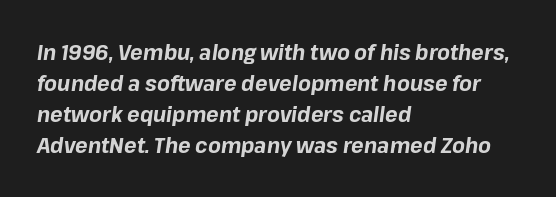
{"italic": "yes", "lean": "right", "slant_degrees": 8, "bold": "yes", "underline": "no", "align": "left", "line_spacing": "normal", "line_spacing_ratio": 1.48, "letter_spacing": "normal", "letter_spacing_em": 0.0, "glyph_px": 21}
